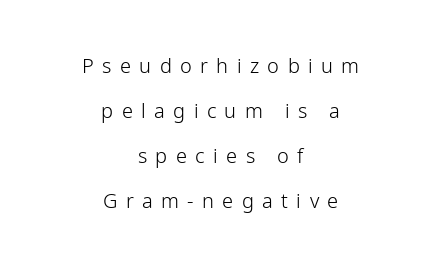
The image shows 20 px text type, upright; set centered, loose line spacing (2.25x), unusually wide letter spacing (+0.42 em), not underlined.
